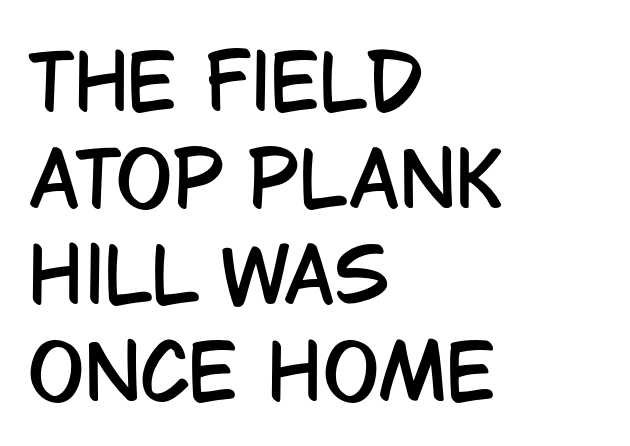
{"serif": "no", "italic": "no", "width": "condensed", "stroke_contrast": "low", "x_height": "large", "monospaced": "no", "underline": "no", "align": "left", "line_spacing": "normal", "line_spacing_ratio": 1.29, "letter_spacing": "normal", "letter_spacing_em": 0.0, "glyph_px": 75}
